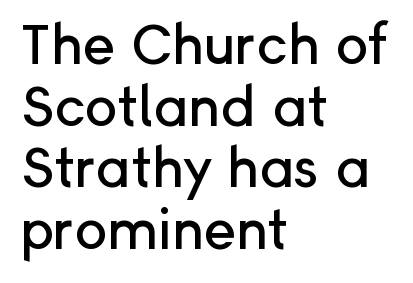
{"serif": "no", "italic": "no", "width": "normal", "stroke_contrast": "low", "x_height": "medium", "monospaced": "no", "underline": "no", "align": "left", "line_spacing": "tight", "line_spacing_ratio": 1.12, "letter_spacing": "normal", "letter_spacing_em": 0.0, "glyph_px": 55}
